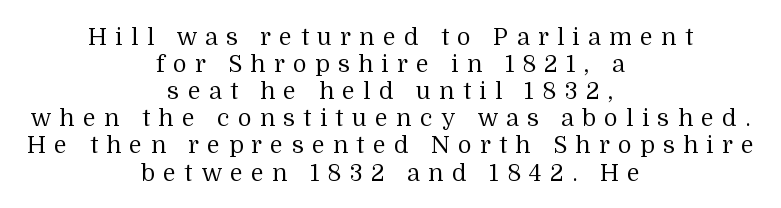
Words float on clear page, feet unadorned. Does the copy run flush right? No — it is centered line by line. Is the letter spacing exaggerated? Yes — the characters are pushed far apart. Horizontal bands of white between lines are thin slivers. Stem width sits at or under what a default text font uses. No italicization has been applied; the sample stays upright.
